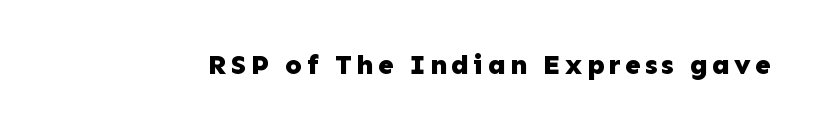
Is there any slant? The stems are plumb. The glyphs in this specimen are sans serif. The face used here is proportionally spaced, like ordinary book or web type. The typesetting leans heavy: a genuine bold. Beneath every word, the page is bare.
